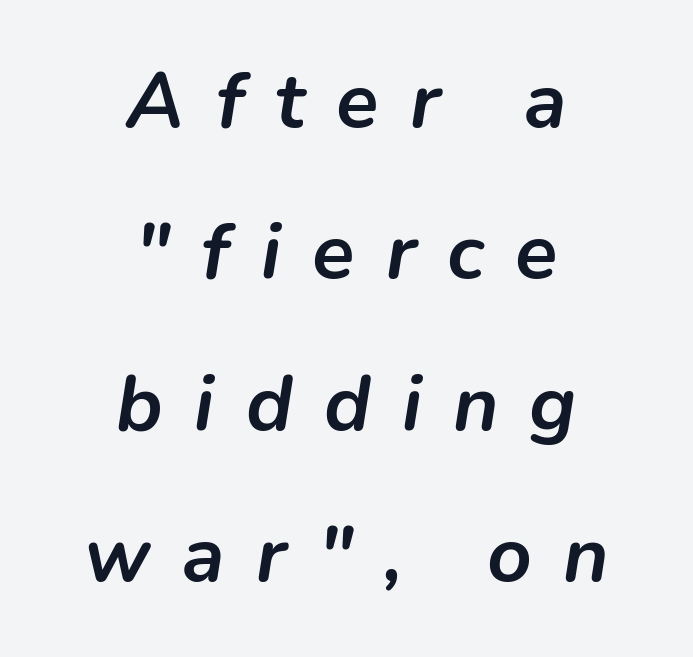
Q: Is the text bold? A: Yes.
Q: Is the text italic (slanted)? A: Yes, it leans right by about 9 degrees.
Q: Is the text underlined? A: No.
Q: How is the paragraph aligned? A: Centered.
Q: Is the spacing between letters normal or unusually wide? A: Unusually wide.
Q: Is the spacing between lines tight, normal or loose? A: Loose.
Q: Width (condensed, normal, or wide)? A: Normal.
Q: Stroke contrast? A: Low.
Q: x-height? A: Medium.
Q: Monospaced? A: No.
